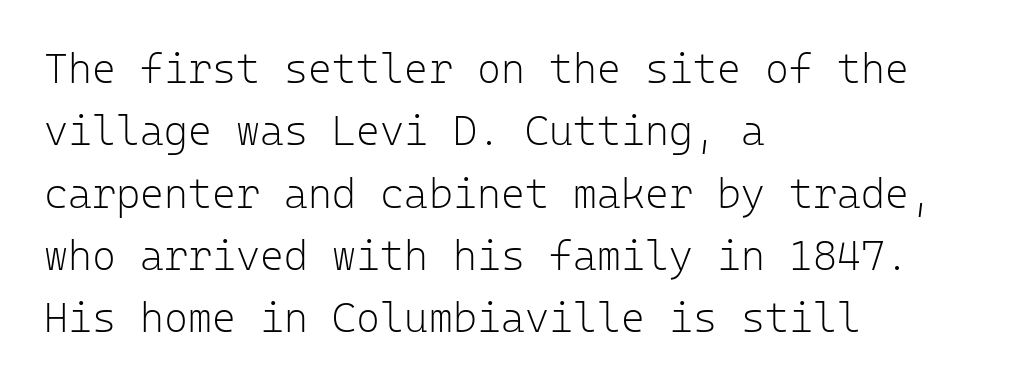
The image shows 41 px light sans-serif type, upright, monospaced; set left-aligned, normal line spacing (1.52x), normal letter spacing, not underlined; low stroke contrast and a medium x-height.
